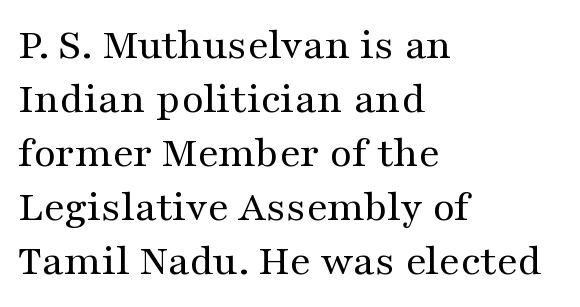
{"serif": "yes", "italic": "no", "bold": "no", "weight": "regular", "width": "wide", "stroke_contrast": "medium", "x_height": "medium", "monospaced": "no", "underline": "no", "align": "left", "line_spacing_ratio": 1.2, "letter_spacing": "normal", "letter_spacing_em": 0.0, "glyph_px": 45}
